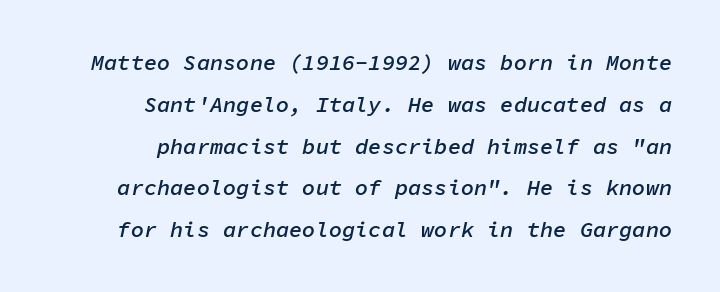
Does the weight exceed regular? Yes, but only to semibold. Interline gaps are noticeably wide in this sample. Visually the block forms a straight wall on the right and a jagged coastline on the left. Standard letterfit; no display-style spreading of the glyphs.
